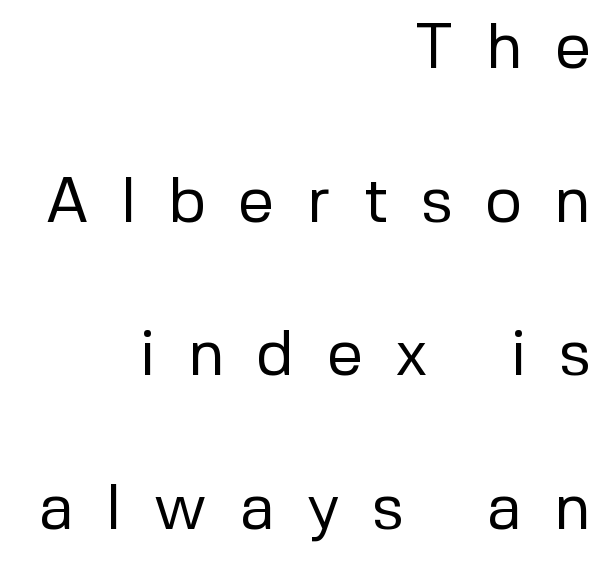
Vertically, the passage feels expansive, rows floating well apart. The letters stand straight up with perfectly vertical stems. These lines have a slow, spaced-out rhythm from letter to letter. Stems and bowls with no extra thickness — not bold.
